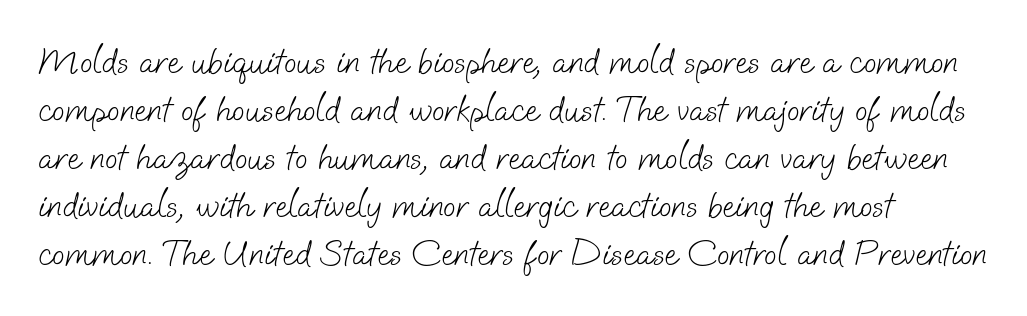
The ragged edge is on the right, which tells us the setting is flush left. The passage shown stacks its lines at a standard gap. The strokes carry an ordinary text weight at most. Nothing sits at the stroke ends, so this counts as sans-serif. A typesetter would call this proportional, since set widths differ per character. The horizontal fit of the characters is conventional and even.
